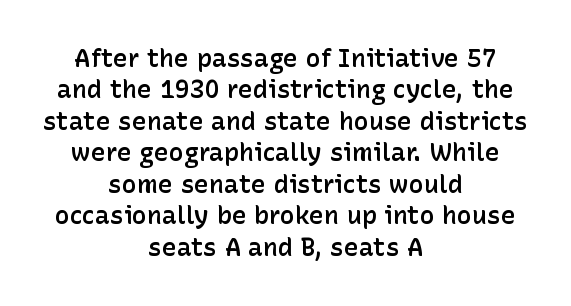
The image shows 25 px text type, upright; set centered, normal line spacing (1.26x), normal letter spacing, not underlined.
